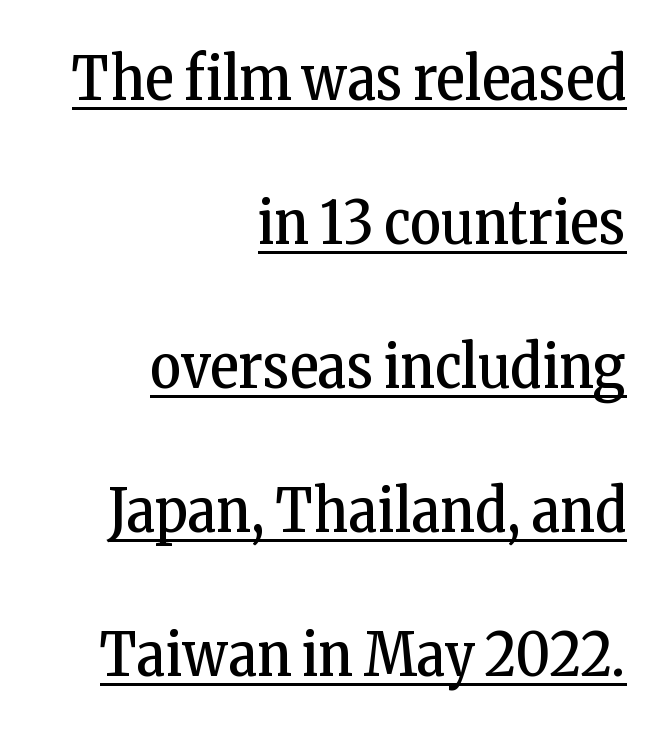
Does the leading feel generous? Absolutely, it's lavish. Unlike a clean sans, this face finishes its strokes with serifs. The lettering is marked with a stroke running underneath it. A typesetter would call this zero additional tracking. The letterforms sit at book weight or below. Horizontal alignment here is rightward, an uncommon choice for prose.
